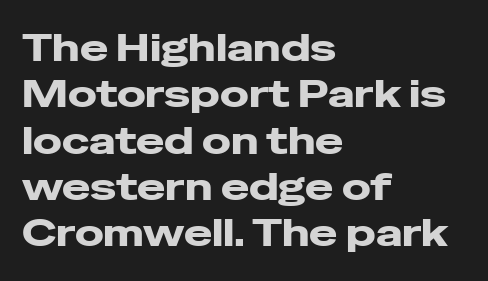
The image shows 38 px wide sans-serif type, upright; set left-aligned, line spacing 1.22x, normal letter spacing, not underlined; low stroke contrast and a medium x-height.
